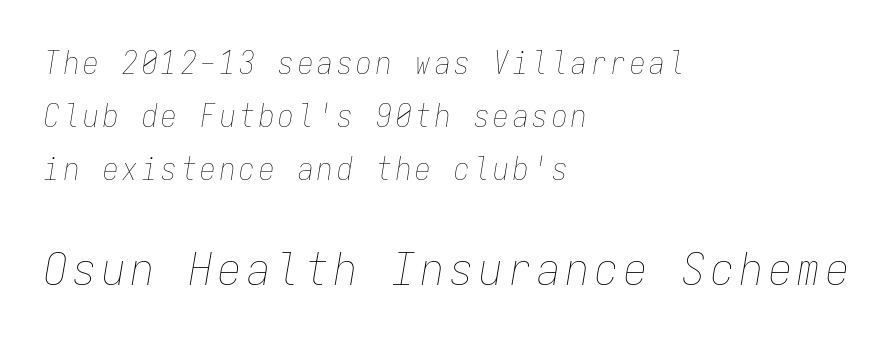
The specimen reads as italic at a glance. The passage shown is typed in a monospace face where columns stay perfectly aligned. Short and long lines alike share a common starting point at left. Any mark beneath the type? The region is blank.
